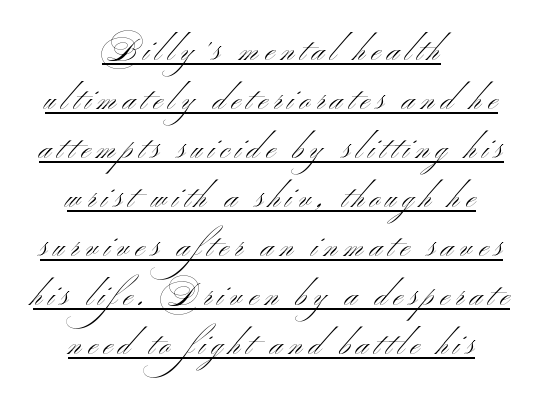
{"serif": "no", "bold": "no", "weight": "light", "width": "wide", "stroke_contrast": "medium", "x_height": "small", "monospaced": "no", "underline": "yes", "align": "center", "line_spacing": "normal", "line_spacing_ratio": 1.58, "letter_spacing": "wide", "letter_spacing_em": 0.21, "glyph_px": 31}
